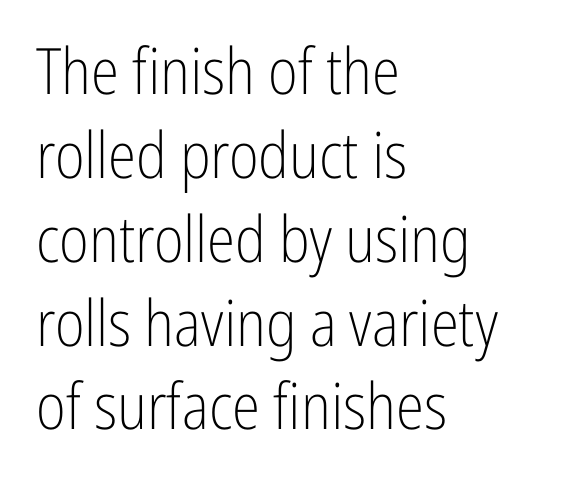
Vertical spacing — default. Weight: regular or lighter. Only glyphs here, with clear space below each row. Spacing between characters is what you'd get straight out of the box. Typeset ragged right — the left edge is the straight one. Type style note: lacks serifs.
